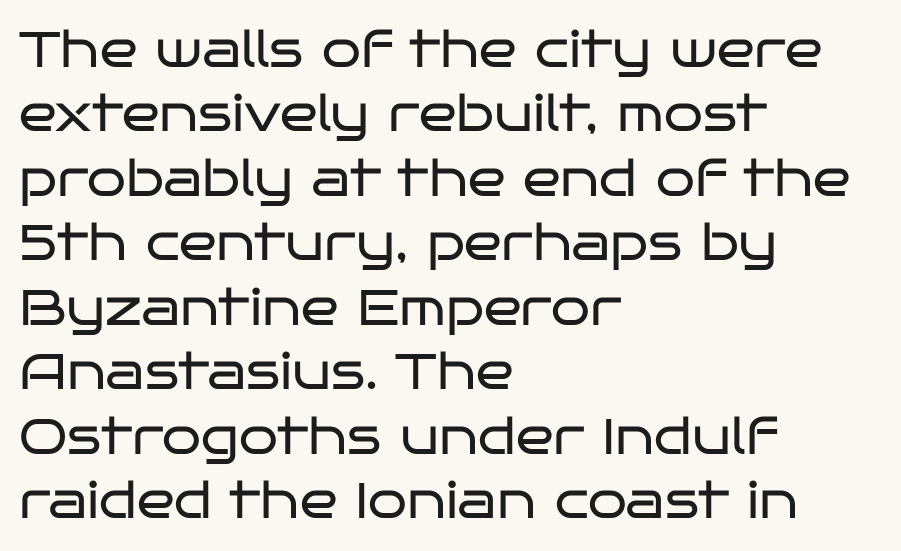
{"serif": "no", "italic": "no", "bold": "no", "weight": "regular", "width": "wide", "stroke_contrast": "low", "x_height": "large", "monospaced": "no", "underline": "no", "align": "left", "line_spacing": "normal", "line_spacing_ratio": 1.29, "letter_spacing": "normal", "letter_spacing_em": 0.0, "glyph_px": 50}
